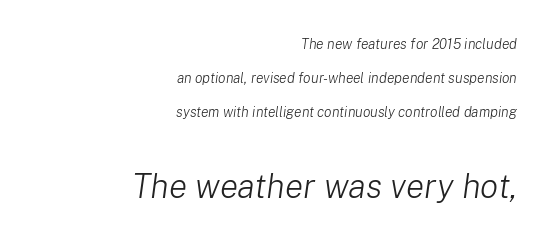
The image shows 34 px light type, italic (leaning right); set right-aligned, loose line spacing (2.44x), normal letter spacing, not underlined; the second (bottom) block is 2.43x larger; low stroke contrast and a medium x-height.
